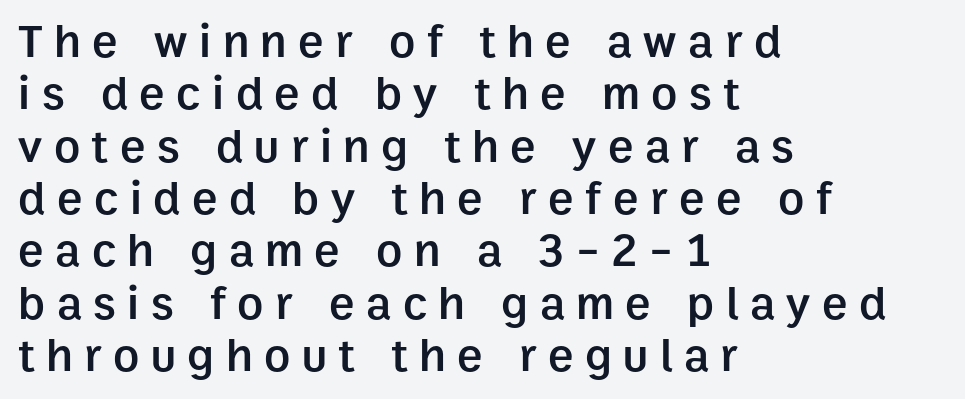
{"serif": "no", "italic": "no", "bold": "semi", "weight": "semibold", "width": "normal", "stroke_contrast": "low", "x_height": "medium", "monospaced": "no", "underline": "no", "align": "left", "line_spacing": "tight", "line_spacing_ratio": 1.09, "letter_spacing": "wide", "letter_spacing_em": 0.24, "glyph_px": 48}
